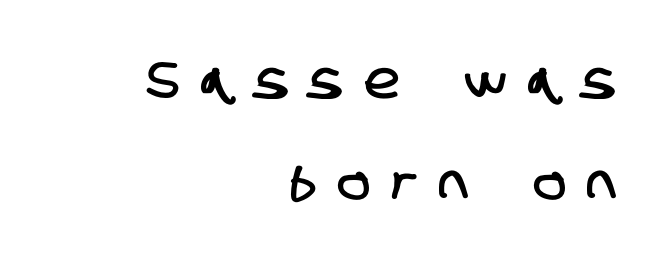
{"serif": "no", "width": "condensed", "stroke_contrast": "low", "x_height": "large", "monospaced": "no", "underline": "no", "align": "right", "line_spacing": "loose", "line_spacing_ratio": 1.97, "letter_spacing": "wide", "letter_spacing_em": 0.43, "glyph_px": 52}
